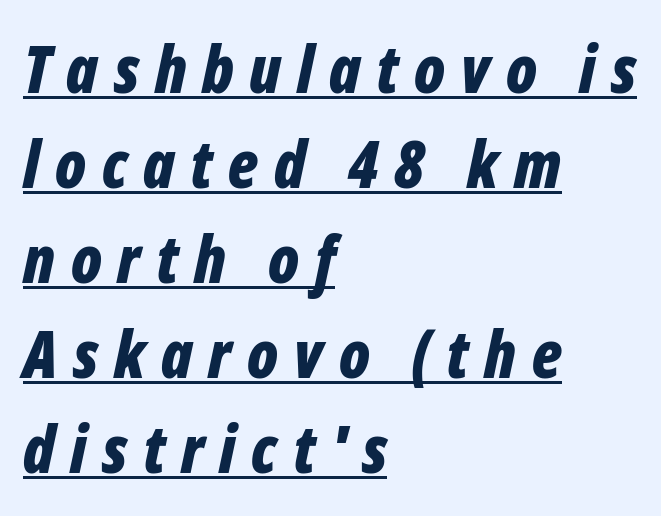
The image shows 65 px bold, condensed type, italic (leaning right); set left-aligned, normal line spacing (1.46x), unusually wide letter spacing (+0.24 em), underlined; low stroke contrast and a medium x-height.
